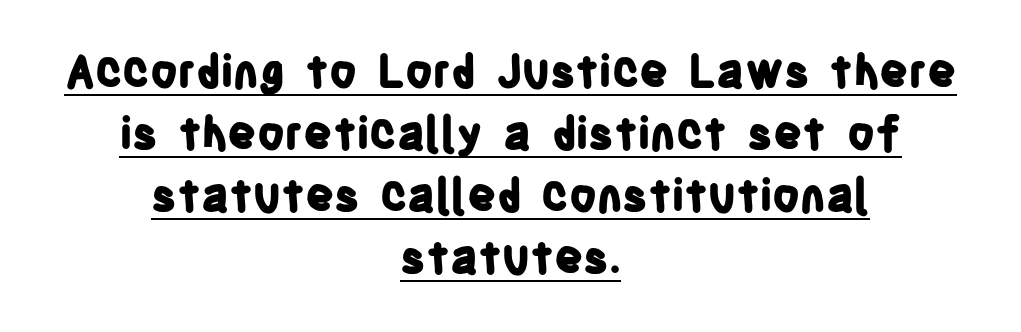
{"serif": "no", "italic": "no", "bold": "yes", "weight": "bold", "width": "condensed", "stroke_contrast": "low", "x_height": "large", "monospaced": "no", "underline": "yes", "align": "center", "line_spacing": "normal", "line_spacing_ratio": 1.38, "letter_spacing": "normal", "letter_spacing_em": 0.0, "glyph_px": 45}
